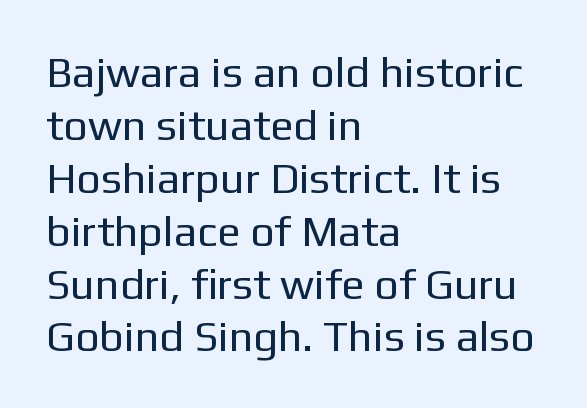
Q: Is the text bold? A: No.
Q: Is the text italic (slanted)? A: No, it is upright.
Q: Is the typeface a serif or a sans-serif typeface? A: Sans-serif.
Q: Is the text underlined? A: No.
Q: How is the paragraph aligned? A: Left-aligned.
Q: Is the spacing between letters normal or unusually wide? A: Normal.
Q: Width (condensed, normal, or wide)? A: Normal.
Q: Stroke contrast? A: Low.
Q: x-height? A: Medium.
Q: Monospaced? A: No.
